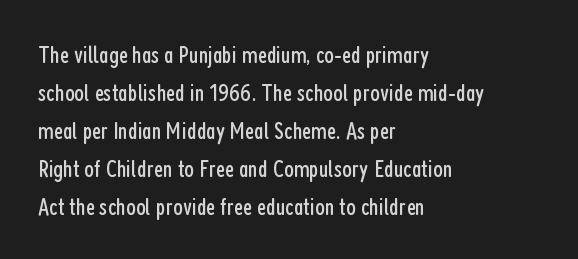
Q: Is the text bold? A: No.
Q: Is the text italic (slanted)? A: No, it is upright.
Q: Is the text underlined? A: No.
Q: How is the paragraph aligned? A: Left-aligned.
Q: Is the spacing between letters normal or unusually wide? A: Normal.
Q: Is the spacing between lines tight, normal or loose? A: Normal.
